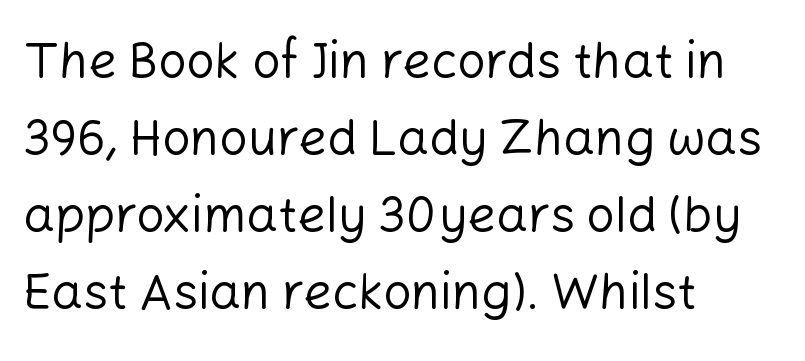
{"serif": "no", "italic": "no", "bold": "no", "weight": "regular", "width": "normal", "stroke_contrast": "low", "x_height": "medium", "monospaced": "no", "underline": "no", "align": "left", "line_spacing": "normal", "line_spacing_ratio": 1.54, "letter_spacing": "normal", "letter_spacing_em": 0.0, "glyph_px": 50}
